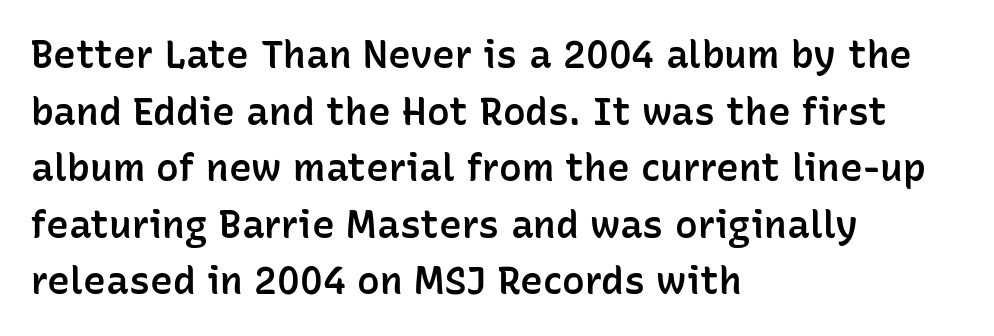
Q: Is the text bold? A: Semi-bold.
Q: Is the text italic (slanted)? A: No, it is upright.
Q: Is the typeface a serif or a sans-serif typeface? A: Sans-serif.
Q: Is the text underlined? A: No.
Q: How is the paragraph aligned? A: Left-aligned.
Q: Is the spacing between letters normal or unusually wide? A: Normal.
Q: Is the spacing between lines tight, normal or loose? A: Normal.
Q: Width (condensed, normal, or wide)? A: Normal.
Q: Stroke contrast? A: Low.
Q: x-height? A: Medium.
Q: Monospaced? A: No.
